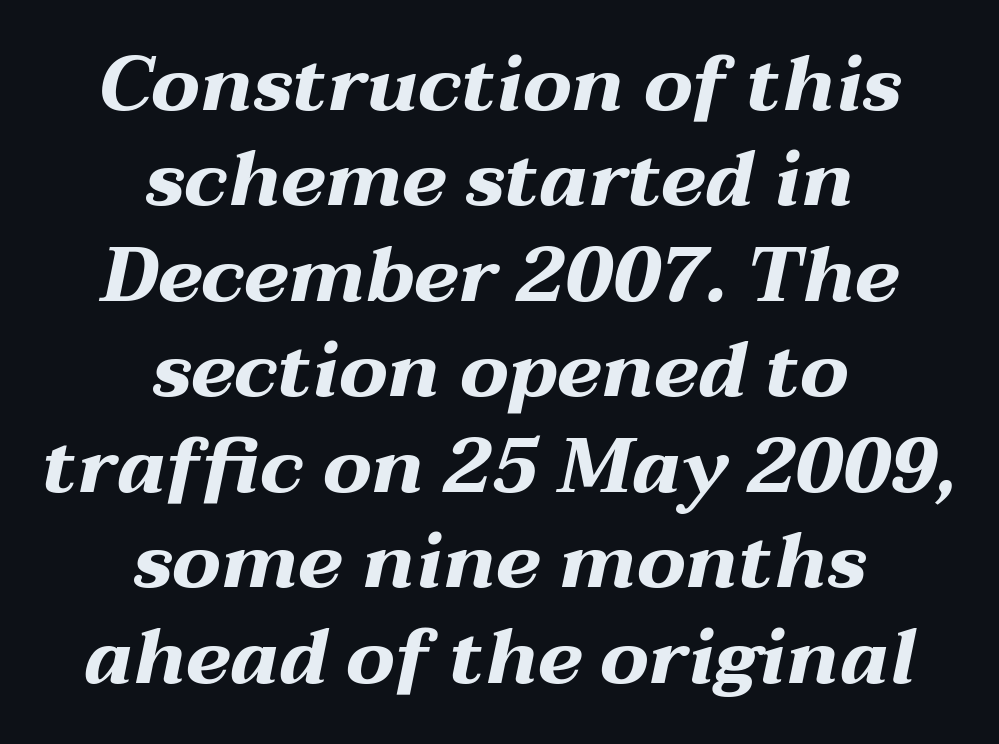
Q: Is the text bold? A: Yes.
Q: Is the text italic (slanted)? A: Yes, it leans right by about 12 degrees.
Q: Is the text underlined? A: No.
Q: How is the paragraph aligned? A: Centered.
Q: Is the spacing between letters normal or unusually wide? A: Normal.
Q: Width (condensed, normal, or wide)? A: Wide.
Q: Stroke contrast? A: Medium.
Q: x-height? A: Medium.
Q: Monospaced? A: No.
